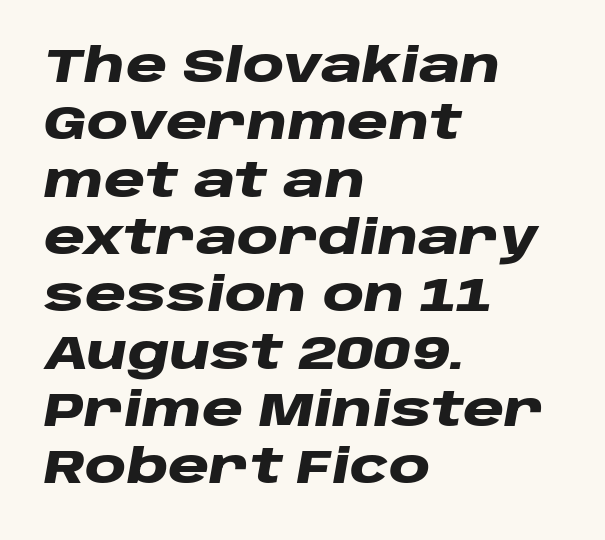
The image shows 47 px heavy, wide type, italic (leaning right); set left-aligned, line spacing 1.22x, normal letter spacing, not underlined; low stroke contrast and a large x-height.
